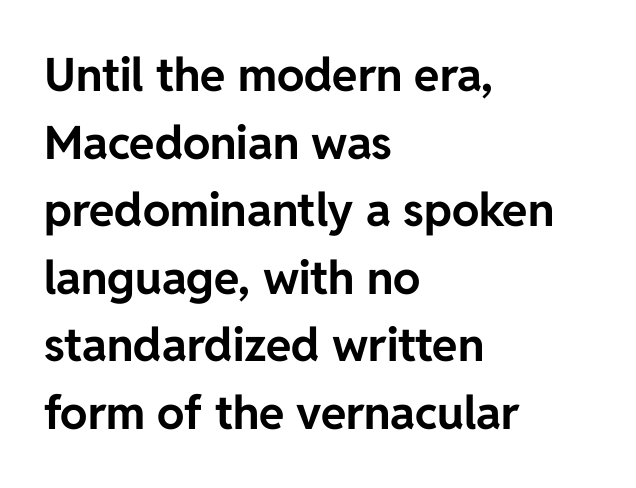
{"serif": "no", "italic": "no", "bold": "yes", "weight": "bold", "width": "normal", "stroke_contrast": "low", "x_height": "medium", "monospaced": "no", "underline": "no", "align": "left", "line_spacing": "normal", "line_spacing_ratio": 1.47, "letter_spacing": "normal", "letter_spacing_em": 0.0, "glyph_px": 46}
